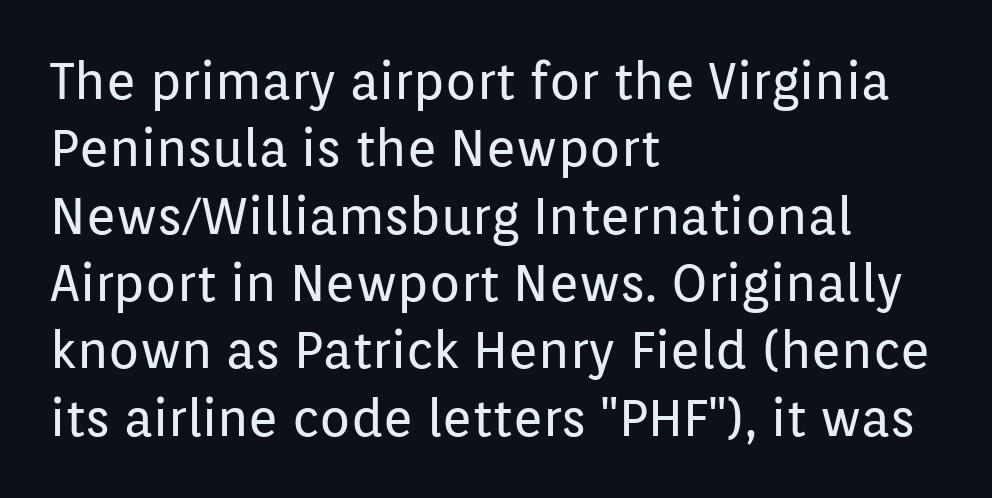
Q: Is the text bold? A: No.
Q: Is the text italic (slanted)? A: No, it is upright.
Q: Is the typeface a serif or a sans-serif typeface? A: Sans-serif.
Q: Is the text underlined? A: No.
Q: How is the paragraph aligned? A: Left-aligned.
Q: Is the spacing between letters normal or unusually wide? A: Normal.
Q: Is the spacing between lines tight, normal or loose? A: Normal.
Q: Width (condensed, normal, or wide)? A: Normal.
Q: Stroke contrast? A: Low.
Q: x-height? A: Medium.
Q: Monospaced? A: No.
